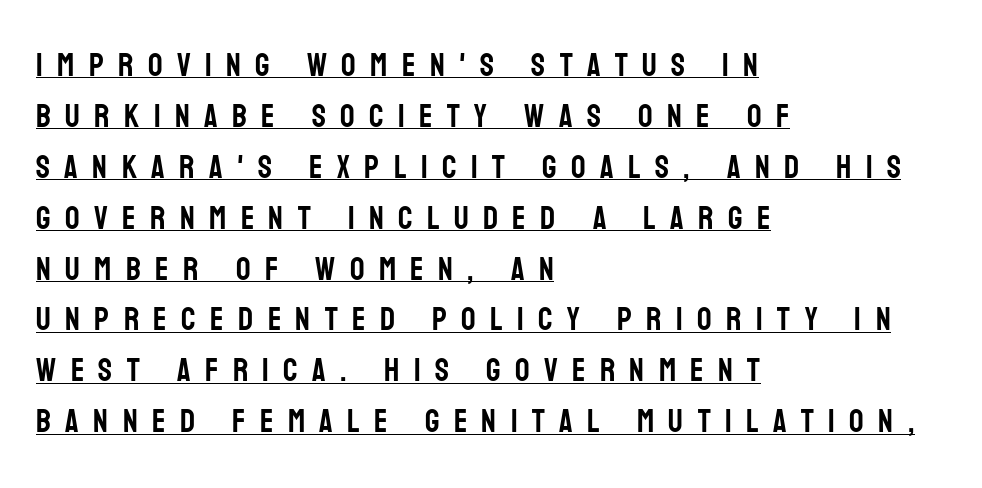
There is plenty of visible air inserted between adjacent glyphs. Tall strokes in this sample are plumb rather than angled. Summary of vertical rhythm: regular, with standard interline spacing. Quick note: underline on. The face used here is proportionally spaced, like ordinary book or web type. Is this a sans? Yes — the strokes have no serifs.
